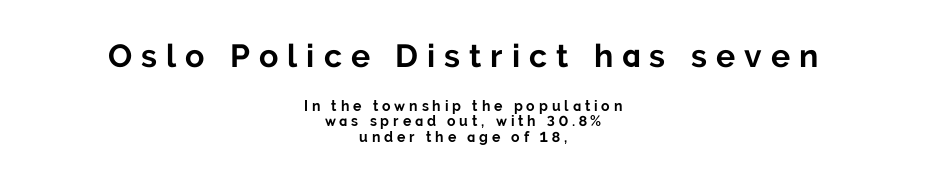
{"serif": "no", "italic": "no", "bold": "yes", "weight": "bold", "width": "normal", "stroke_contrast": "low", "x_height": "medium", "monospaced": "no", "underline": "no", "align": "center", "line_spacing": "tight", "line_spacing_ratio": 1.1, "letter_spacing": "wide", "letter_spacing_em": 0.28, "larger_block": "first", "size_ratio": 2.29, "glyph_px": 32}
